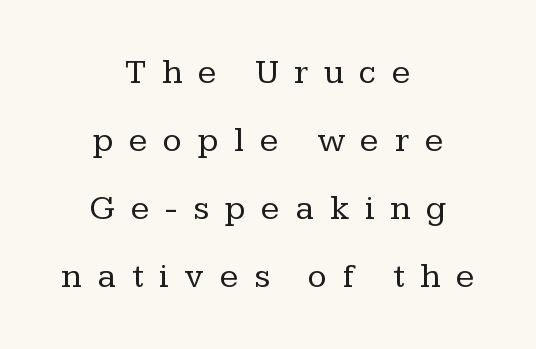
The image shows 35 px regular-weight serif type, upright; set centered, loose line spacing (1.94x), unusually wide letter spacing (+0.45 em), not underlined; low stroke contrast and a medium x-height.
